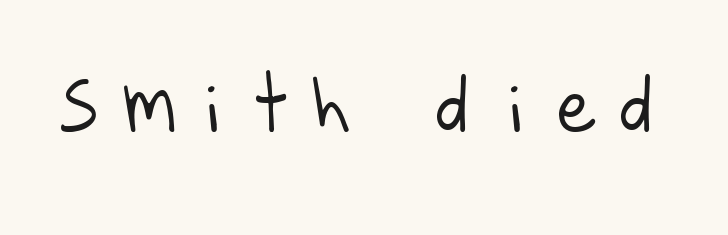
{"serif": "no", "bold": "no", "weight": "light", "width": "normal", "stroke_contrast": "low", "x_height": "large", "monospaced": "no", "underline": "no", "letter_spacing": "wide", "letter_spacing_em": 0.37, "glyph_px": 75}
